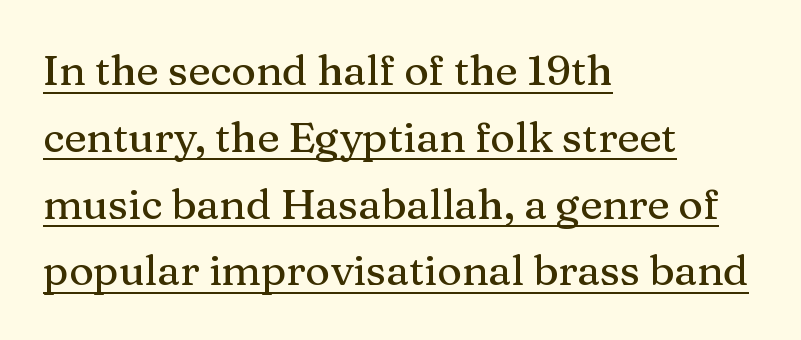
{"serif": "yes", "italic": "no", "width": "normal", "stroke_contrast": "medium", "x_height": "medium", "monospaced": "no", "underline": "yes", "align": "left", "line_spacing": "normal", "line_spacing_ratio": 1.59, "letter_spacing": "normal", "letter_spacing_em": 0.0, "glyph_px": 42}
